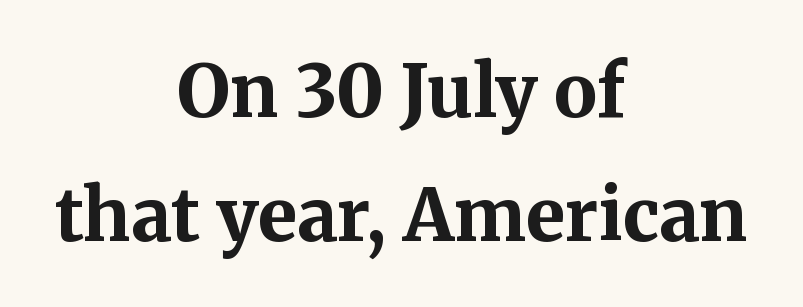
The image shows 72 px bold serif type, upright; set centered, line spacing 1.72x, normal letter spacing, not underlined; medium stroke contrast and a medium x-height.
